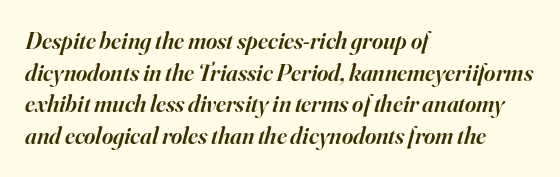
Bold? Not quite — semibold, heavier than regular but stopping short. Where is the straight margin? On the left. Honestly, there is no underline to notice here at all. Tall strokes in this sample are angled rather than plumb.
